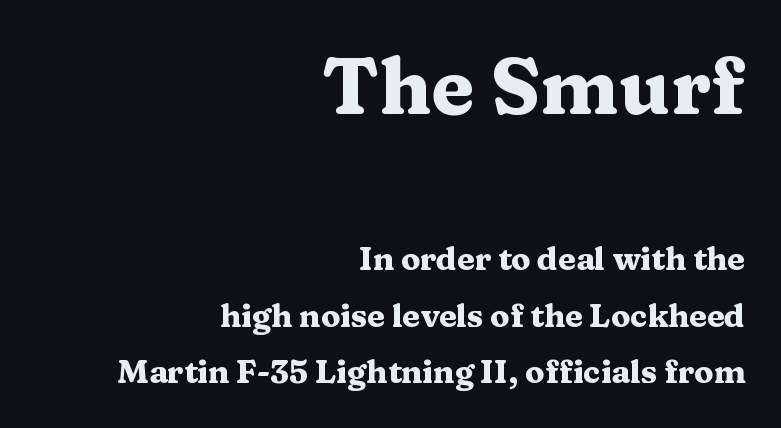
The image shows 79 px heavy, wide serif type, upright; set right-aligned, line spacing 1.76x, normal letter spacing, not underlined; the first (top) block is 2.47x larger; medium stroke contrast and a medium x-height.
